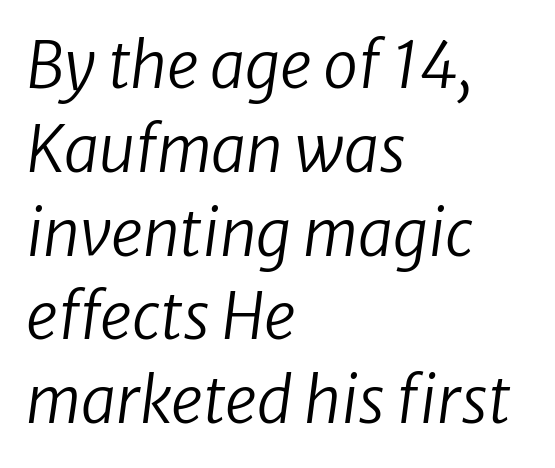
These lines keep a tight, regular rhythm from letter to letter. Each new line begins a customary step beneath the previous one. The passage shown is not bold in any degree. The passage is arranged the way most books set body copy — flush left. The words here are not underlined.
